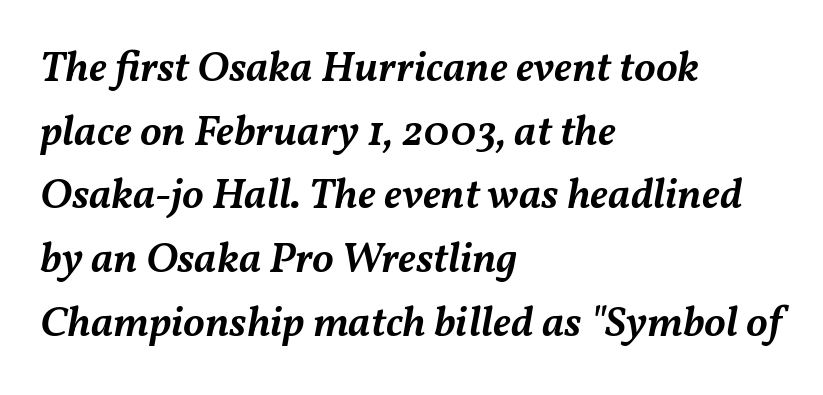
{"italic": "yes", "lean": "right", "slant_degrees": 11, "bold": "semi", "weight": "semibold", "width": "normal", "stroke_contrast": "medium", "x_height": "medium", "monospaced": "no", "underline": "no", "align": "left", "line_spacing": "normal", "line_spacing_ratio": 1.48, "letter_spacing": "normal", "letter_spacing_em": 0.0, "glyph_px": 43}
